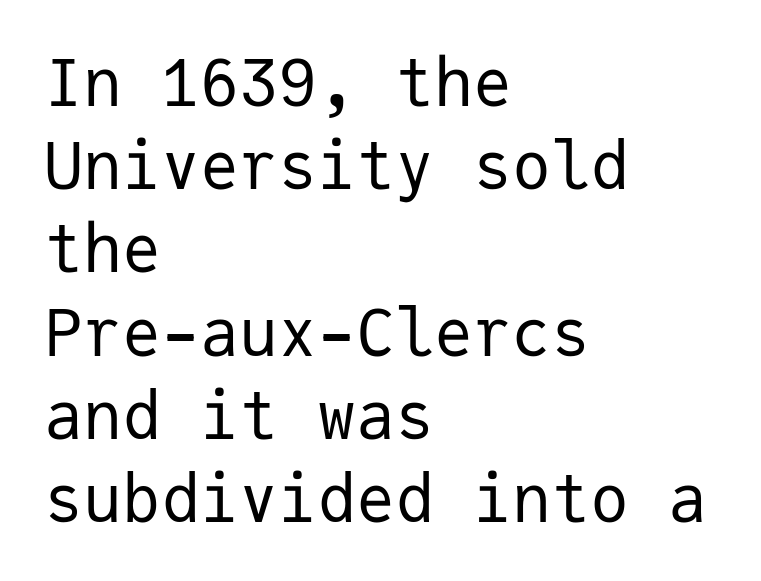
{"serif": "no", "italic": "no", "bold": "no", "weight": "regular", "width": "normal", "stroke_contrast": "low", "x_height": "medium", "monospaced": "yes", "underline": "no", "align": "left", "line_spacing": "normal", "line_spacing_ratio": 1.28, "letter_spacing": "normal", "letter_spacing_em": 0.0, "glyph_px": 65}
